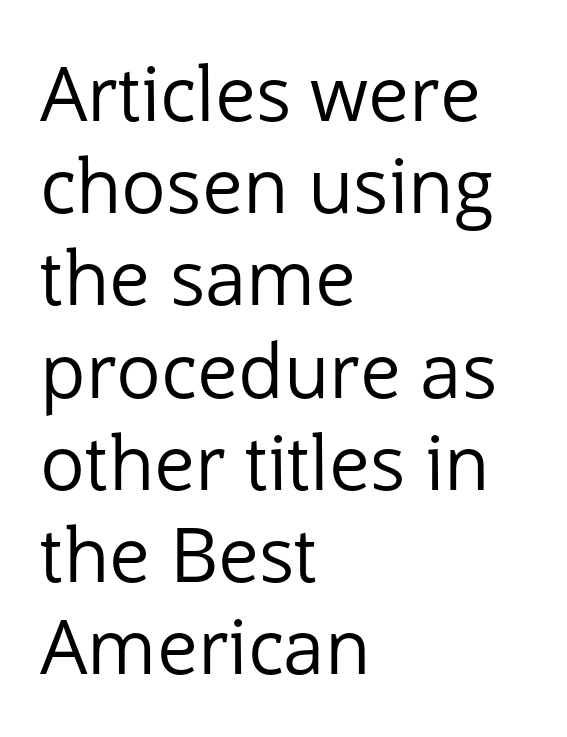
The image shows 75 px regular-weight sans-serif type, upright; set left-aligned, line spacing 1.23x, normal letter spacing, not underlined; low stroke contrast and a medium x-height.
